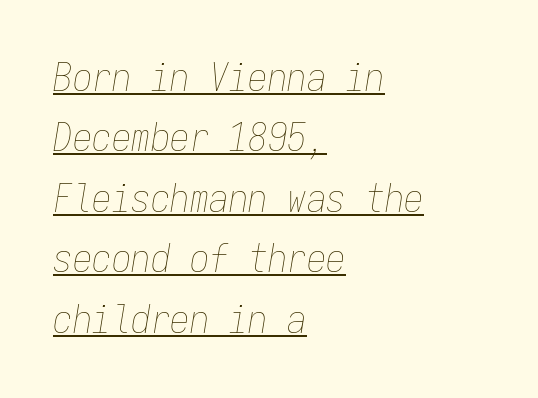
There's an unmistakable incline to the writing here. Is this a fixed-width face? Yes — each glyph sits in an identical cell. The strokes are not fattened; the text isn't bold. If you measured baseline to baseline, you'd find a middling distance. Characters follow at the spacing the type designer built in.
